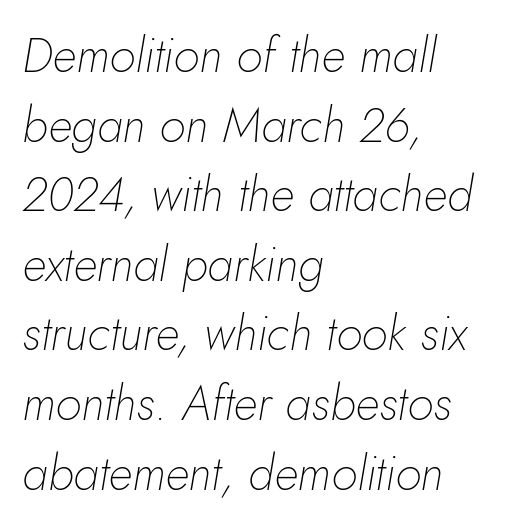
The typography opts for an oblique posture over an upright one. The passage shown is typed in a proportional face where columns would drift. Compared with typical body copy, the letter spacing here is the same. Underlining? Definitely not there.
